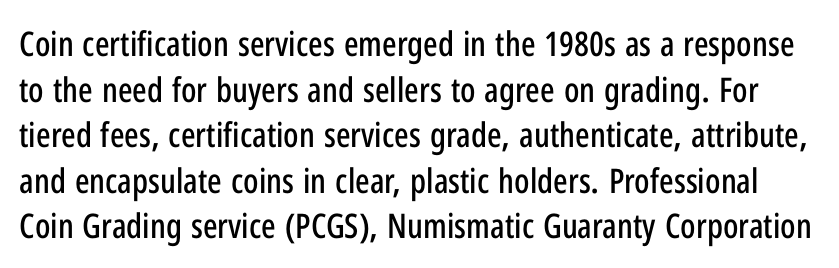
Serifs: no, the terminals of the letterforms are clean. These lines keep a tight, regular rhythm from letter to letter. Proportional: the letters do not fall into vertical columns. The axis of the letterforms is exactly vertical. The zone under the glyphs is completely vacant.
